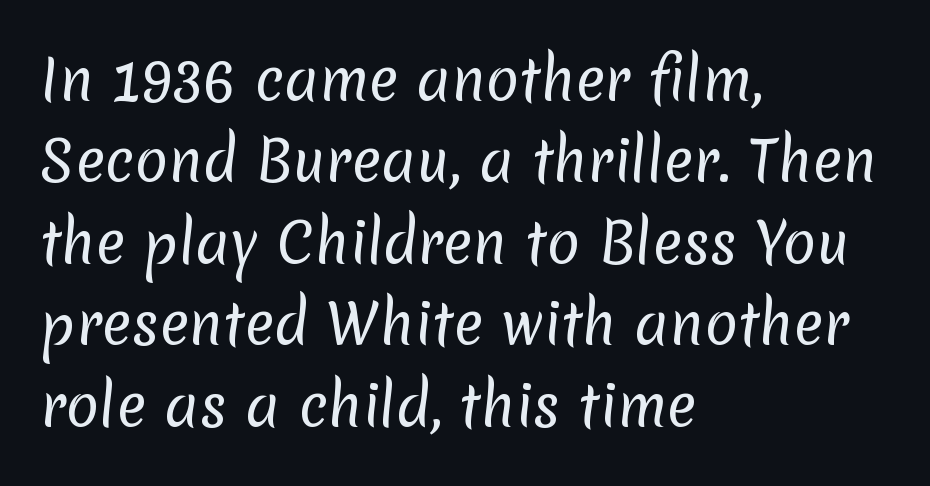
The image shows 55 px regular-weight sans-serif type; set left-aligned, normal line spacing (1.48x), normal letter spacing, not underlined; low stroke contrast and a medium x-height.
